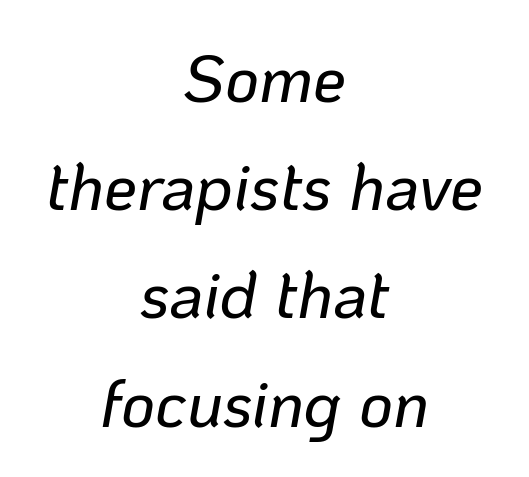
The image shows 66 px text type, italic (leaning right); set centered, normal line spacing (1.64x), normal letter spacing, not underlined; low stroke contrast and a medium x-height.
